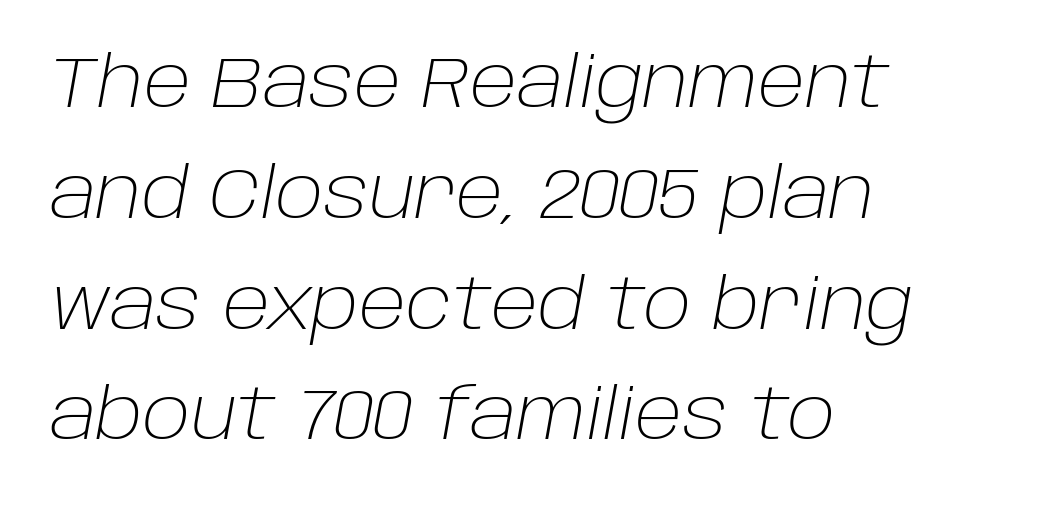
The image shows 71 px light type, italic (leaning right); set left-aligned, normal line spacing (1.56x), normal letter spacing, not underlined; low stroke contrast and a large x-height.
